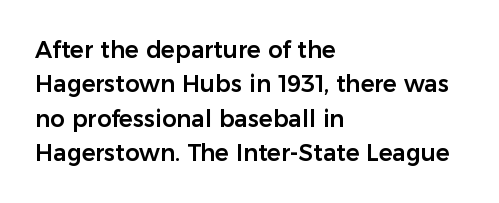
The image shows 23 px text type, upright; set left-aligned, normal line spacing (1.5x), normal letter spacing, not underlined.
